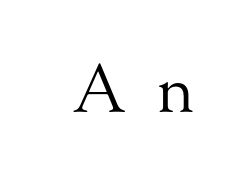
The face used here is proportionally spaced, like ordinary book or web type. The type sits square on the baseline with zero lean. Compared with a typical body face, this is equally light or lighter still. Yep, those are serifs on the letters.
